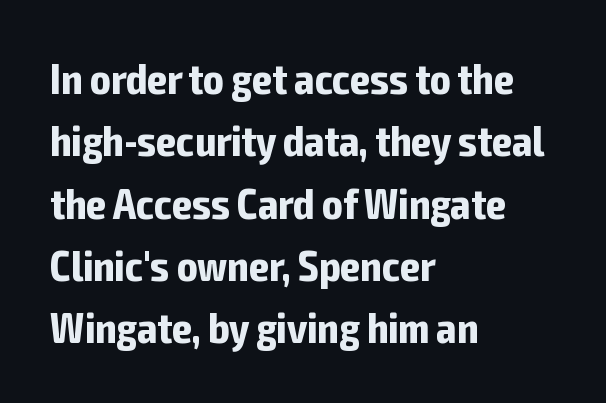
Examine the stroke ends and you'll find no serifs. Notice how descenders clear the ascenders below comfortably — that's standard leading. These lines are set flush left with a ragged right edge. Descender tails drop into unmarked territory.
